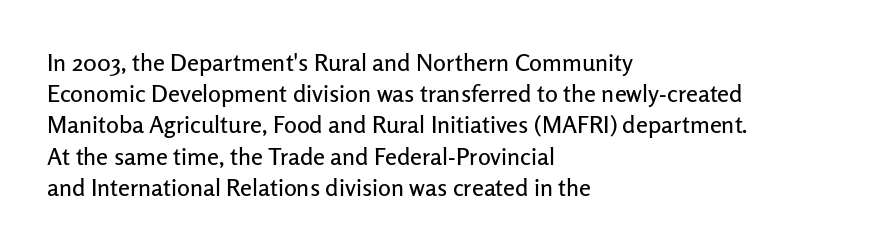
{"italic": "no", "underline": "no", "align": "left", "line_spacing": "normal", "line_spacing_ratio": 1.3, "letter_spacing": "normal", "letter_spacing_em": 0.0, "glyph_px": 24}
